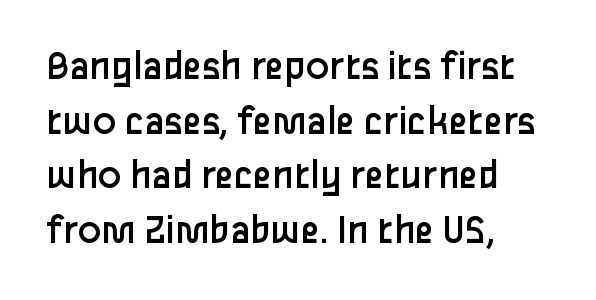
Default kerning and tracking; the words read as compact shapes. Reading down the column, the eye jumps a familiar distance to each next line. The passage shown is not underscored anywhere. Proportional: the letters do not fall into vertical columns. In CSS terms this would be text-align: left.
